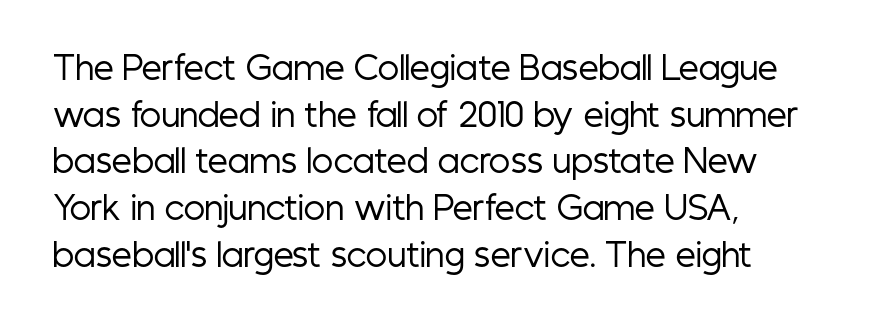
{"serif": "no", "italic": "no", "bold": "no", "weight": "regular", "width": "condensed", "stroke_contrast": "low", "x_height": "medium", "monospaced": "no", "underline": "no", "align": "left", "line_spacing": "normal", "line_spacing_ratio": 1.46, "letter_spacing": "normal", "letter_spacing_em": 0.0, "glyph_px": 32}
